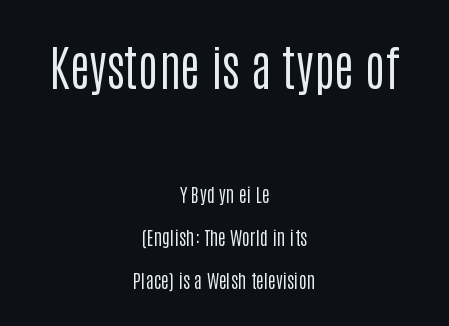
{"serif": "no", "italic": "no", "bold": "no", "weight": "regular", "width": "condensed", "stroke_contrast": "low", "x_height": "large", "monospaced": "no", "underline": "no", "align": "center", "line_spacing": "loose", "line_spacing_ratio": 2.28, "letter_spacing": "normal", "letter_spacing_em": 0.0, "larger_block": "first", "size_ratio": 2.53, "glyph_px": 48}
